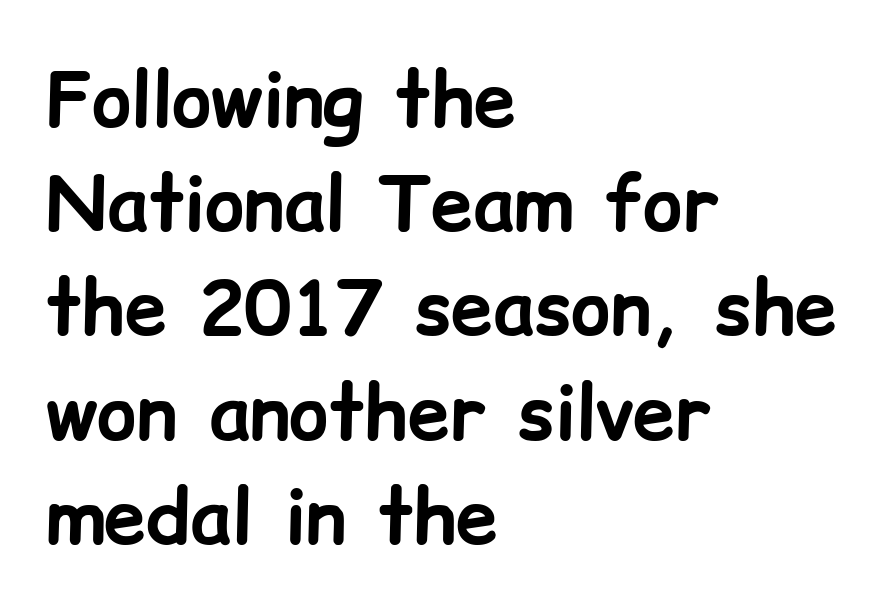
The passage shown stacks its lines at a standard gap. What kind of face is this? One without serifs — a sans. Visually the block forms a straight wall on the left and a jagged coastline on the right. The axis of the letterforms is exactly vertical. Between one letter and the next there's only the usual sliver of space.
